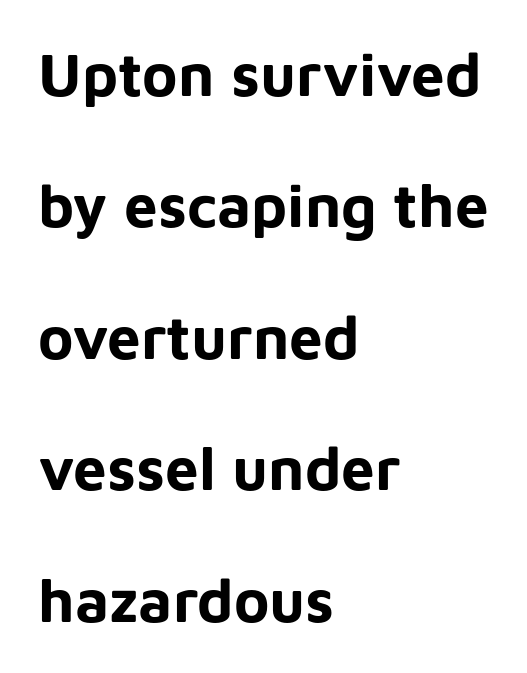
Q: Is the text bold? A: Yes.
Q: Is the text italic (slanted)? A: No, it is upright.
Q: Is the typeface a serif or a sans-serif typeface? A: Sans-serif.
Q: Is the text underlined? A: No.
Q: How is the paragraph aligned? A: Left-aligned.
Q: Is the spacing between letters normal or unusually wide? A: Normal.
Q: Is the spacing between lines tight, normal or loose? A: Loose.
Q: Width (condensed, normal, or wide)? A: Normal.
Q: Stroke contrast? A: Low.
Q: x-height? A: Medium.
Q: Monospaced? A: No.
